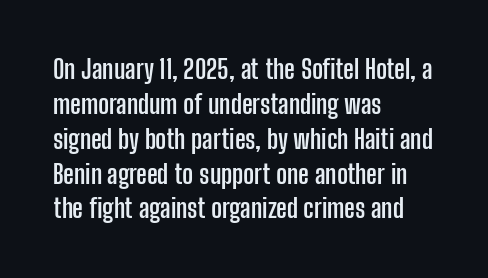
{"italic": "no", "bold": "yes", "underline": "no", "align": "left", "line_spacing": "normal", "line_spacing_ratio": 1.34, "letter_spacing": "normal", "letter_spacing_em": 0.0, "glyph_px": 26}
